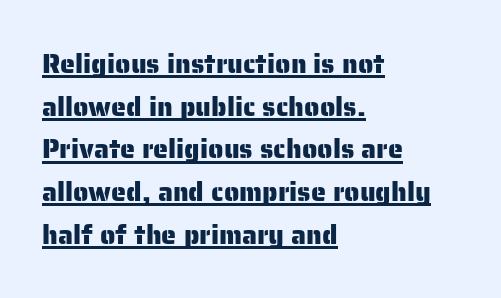
Q: Is the text italic (slanted)? A: No, it is upright.
Q: Is the text underlined? A: Yes.
Q: How is the paragraph aligned? A: Left-aligned.
Q: Is the spacing between letters normal or unusually wide? A: Normal.
Q: Is the spacing between lines tight, normal or loose? A: Normal.
